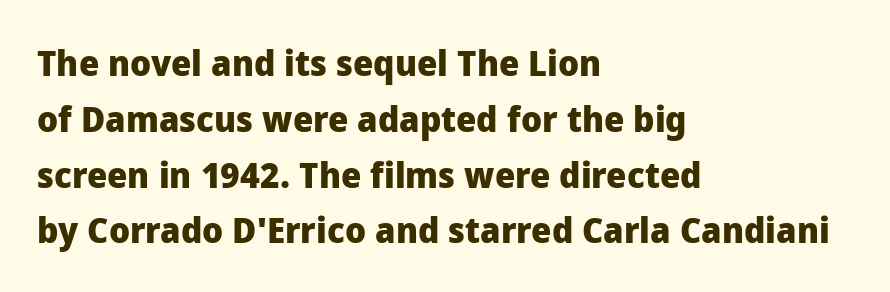
The face used here has the dense, thick strokes of a bold. Reading down the block, your eye returns to a fixed left position each line. A normal amount of white space separates one row of letters from the next. Examine the stroke ends and you'll find no serifs.
